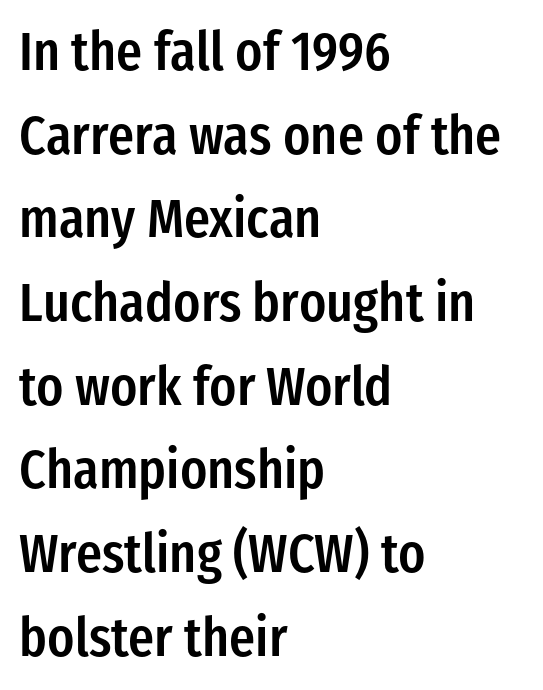
{"serif": "no", "italic": "no", "bold": "semi", "weight": "semibold", "width": "condensed", "stroke_contrast": "low", "x_height": "medium", "monospaced": "no", "underline": "no", "align": "left", "line_spacing": "normal", "line_spacing_ratio": 1.55, "letter_spacing": "normal", "letter_spacing_em": 0.0, "glyph_px": 54}
